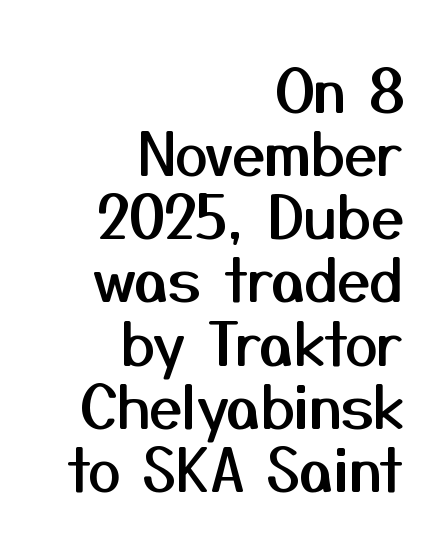
Q: Is the text italic (slanted)? A: No, it is upright.
Q: Is the typeface a serif or a sans-serif typeface? A: Sans-serif.
Q: Is the text underlined? A: No.
Q: How is the paragraph aligned? A: Right-aligned.
Q: Is the spacing between letters normal or unusually wide? A: Normal.
Q: Is the spacing between lines tight, normal or loose? A: Tight.
Q: Width (condensed, normal, or wide)? A: Normal.
Q: Stroke contrast? A: Medium.
Q: x-height? A: Medium.
Q: Monospaced? A: No.
